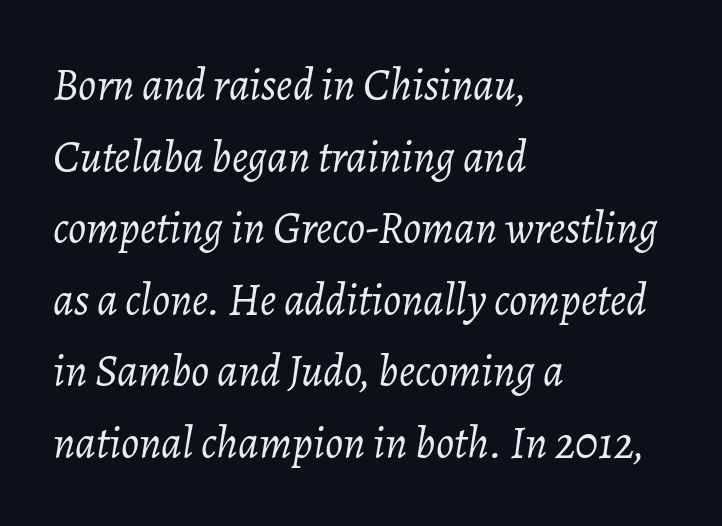
Q: Is the text bold? A: No.
Q: Is the text italic (slanted)? A: Yes, it leans right by about 7 degrees.
Q: Is the text underlined? A: No.
Q: How is the paragraph aligned? A: Left-aligned.
Q: Is the spacing between letters normal or unusually wide? A: Normal.
Q: Is the spacing between lines tight, normal or loose? A: Normal.
Q: Width (condensed, normal, or wide)? A: Normal.
Q: Stroke contrast? A: Low.
Q: x-height? A: Medium.
Q: Monospaced? A: No.
